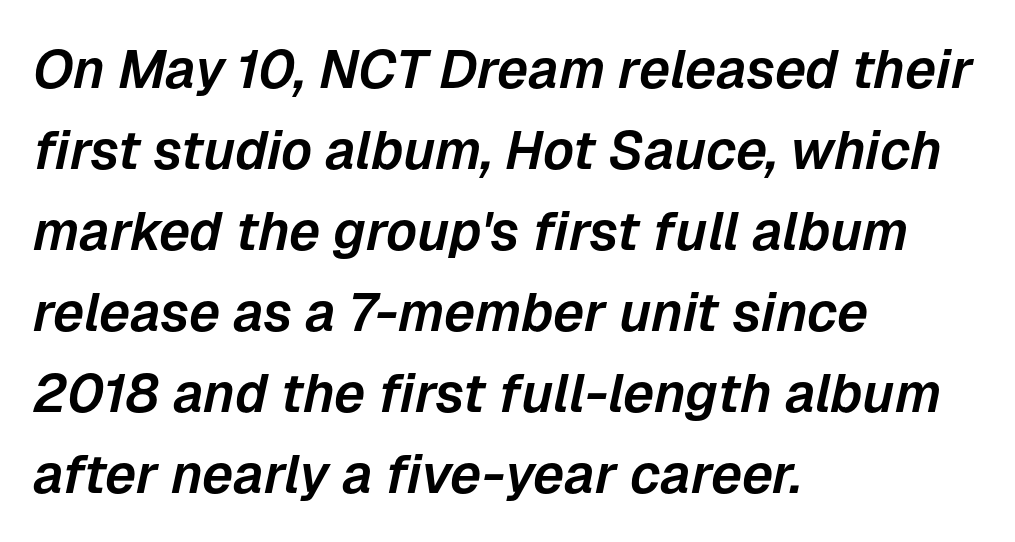
The rendering anchors every line to the left-hand side. The designer left line spacing at the default. The zone under the glyphs is completely vacant. The horizontal fit of the characters is conventional and even. If you drew a line through each stem, it would be angled. Looks like regular typesetting: each glyph gets only the width it needs.
